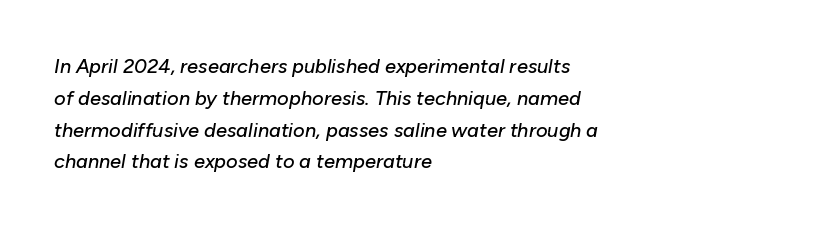
Q: Is the text italic (slanted)? A: Yes, it leans right by about 10 degrees.
Q: Is the text underlined? A: No.
Q: How is the paragraph aligned? A: Left-aligned.
Q: Is the spacing between letters normal or unusually wide? A: Normal.
Q: Is the spacing between lines tight, normal or loose? A: Normal.
